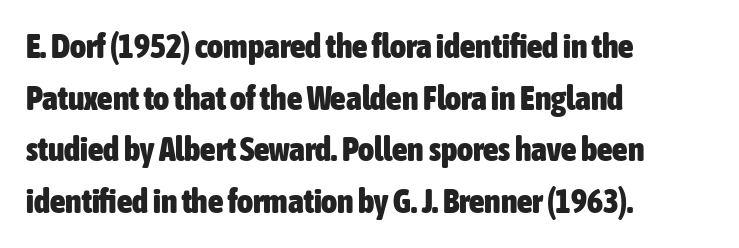
The image shows 34 px heavy, condensed sans-serif type, upright; set left-aligned, normal line spacing (1.52x), normal letter spacing, not underlined; low stroke contrast and a medium x-height.
